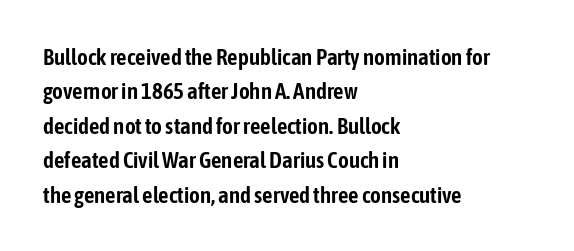
The specimen omits any rule beneath the text block's lines. The line-height multiplier appears to be the usual default. Posture: upright roman. The letters sit at their default tracking, neither squeezed nor spread.
